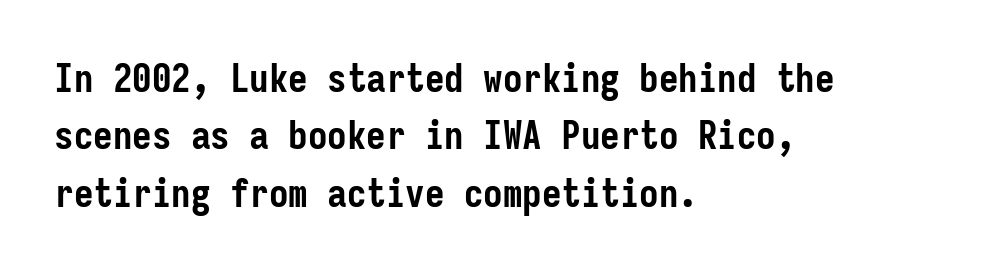
Q: Is the text bold? A: Yes.
Q: Is the text italic (slanted)? A: No, it is upright.
Q: Is the typeface a serif or a sans-serif typeface? A: Sans-serif.
Q: Is the text underlined? A: No.
Q: How is the paragraph aligned? A: Left-aligned.
Q: Is the spacing between letters normal or unusually wide? A: Normal.
Q: Is the spacing between lines tight, normal or loose? A: Normal.
Q: Width (condensed, normal, or wide)? A: Condensed.
Q: Stroke contrast? A: Low.
Q: x-height? A: Medium.
Q: Monospaced? A: Yes.
